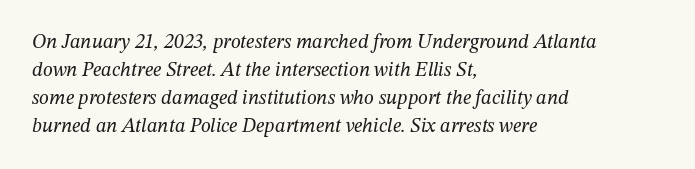
{"italic": "yes", "lean": "right", "slant_degrees": 12, "bold": "no", "underline": "no", "align": "left", "line_spacing": "normal", "line_spacing_ratio": 1.4, "letter_spacing": "normal", "letter_spacing_em": 0.0, "glyph_px": 20}
